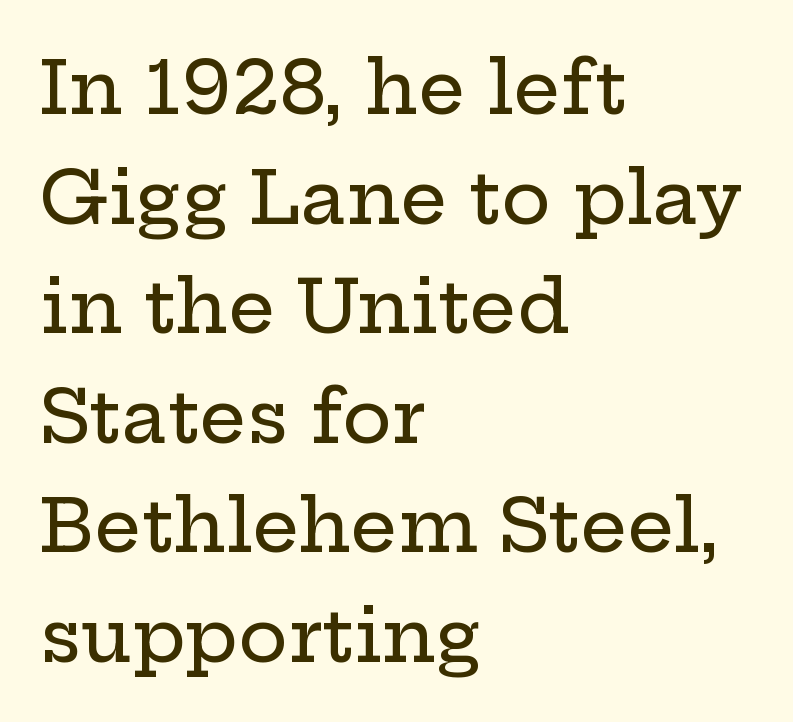
Q: Is the text italic (slanted)? A: No, it is upright.
Q: Is the typeface a serif or a sans-serif typeface? A: Serif.
Q: Is the text underlined? A: No.
Q: How is the paragraph aligned? A: Left-aligned.
Q: Is the spacing between letters normal or unusually wide? A: Normal.
Q: Is the spacing between lines tight, normal or loose? A: Normal.
Q: Width (condensed, normal, or wide)? A: Wide.
Q: Stroke contrast? A: Low.
Q: x-height? A: Medium.
Q: Monospaced? A: No.
